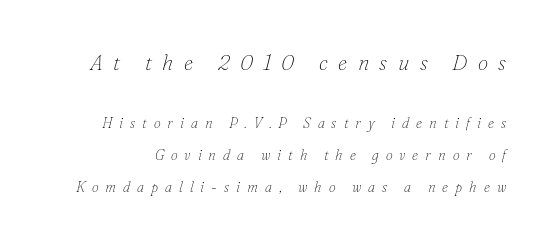
The image shows 21 px text type, italic (leaning right); set loose line spacing (2.28x), unusually wide letter spacing (+0.49 em), not underlined; the first (top) block is 1.5x larger.
